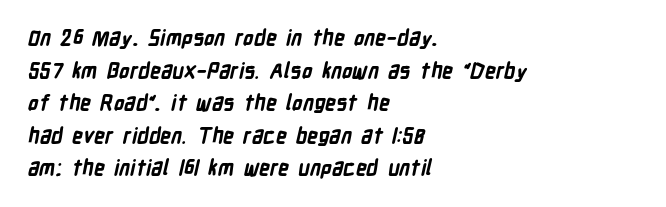
The image shows 21 px bold type; set left-aligned, normal line spacing (1.55x), normal letter spacing, not underlined.
